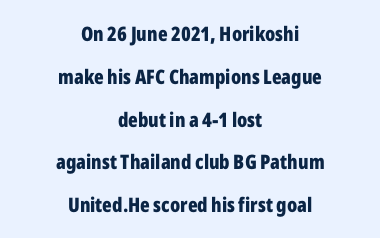
The image shows 20 px bold type, upright; set centered, loose line spacing (2.14x), normal letter spacing, not underlined.
